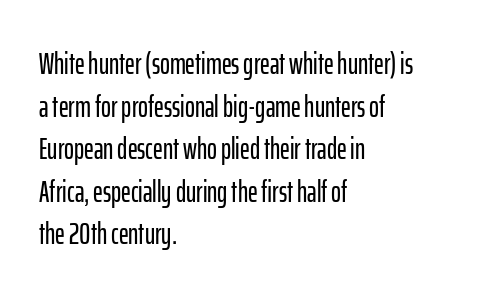
Q: Is the text italic (slanted)? A: No, it is upright.
Q: Is the typeface a serif or a sans-serif typeface? A: Sans-serif.
Q: Is the text underlined? A: No.
Q: How is the paragraph aligned? A: Left-aligned.
Q: Is the spacing between letters normal or unusually wide? A: Normal.
Q: Is the spacing between lines tight, normal or loose? A: Normal.
Q: Width (condensed, normal, or wide)? A: Condensed.
Q: Stroke contrast? A: Low.
Q: x-height? A: Medium.
Q: Monospaced? A: No.
